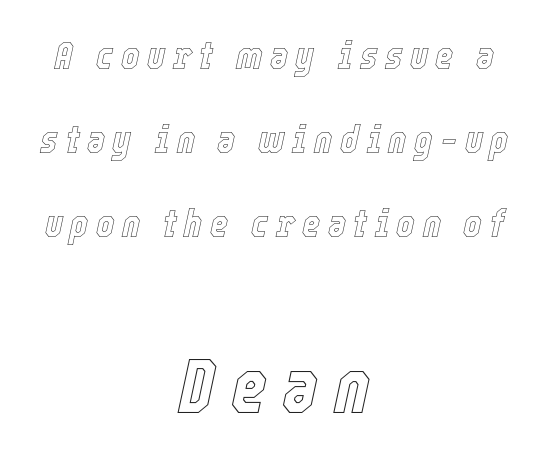
Q: Is the text italic (slanted)? A: Yes, it leans right by about 12 degrees.
Q: Is the text underlined? A: No.
Q: How is the paragraph aligned? A: Centered.
Q: Is the spacing between lines tight, normal or loose? A: Loose.
Q: Which block of text is set in a larger size, the first (top) or the second (bottom)? A: The second (bottom) one.
Q: Width (condensed, normal, or wide)? A: Condensed.
Q: x-height? A: Medium.
Q: Monospaced? A: No.
